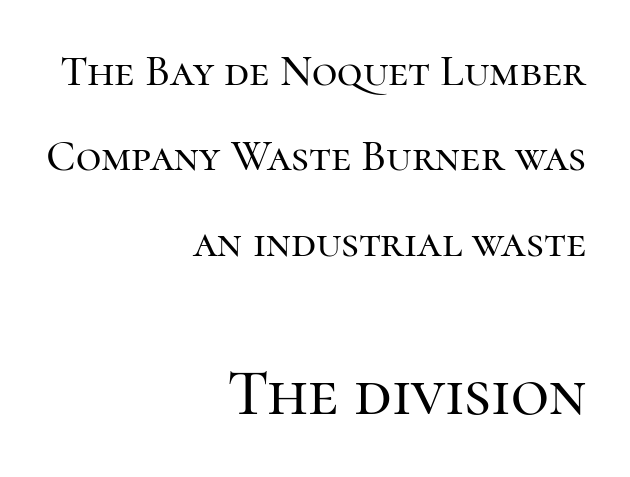
Q: Is the text italic (slanted)? A: No, it is upright.
Q: Is the typeface a serif or a sans-serif typeface? A: Serif.
Q: Is the text underlined? A: No.
Q: How is the paragraph aligned? A: Right-aligned.
Q: Is the spacing between letters normal or unusually wide? A: Normal.
Q: Is the spacing between lines tight, normal or loose? A: Loose.
Q: Which block of text is set in a larger size, the first (top) or the second (bottom)? A: The second (bottom) one.
Q: Width (condensed, normal, or wide)? A: Normal.
Q: Stroke contrast? A: High.
Q: x-height? A: Medium.
Q: Monospaced? A: No.
